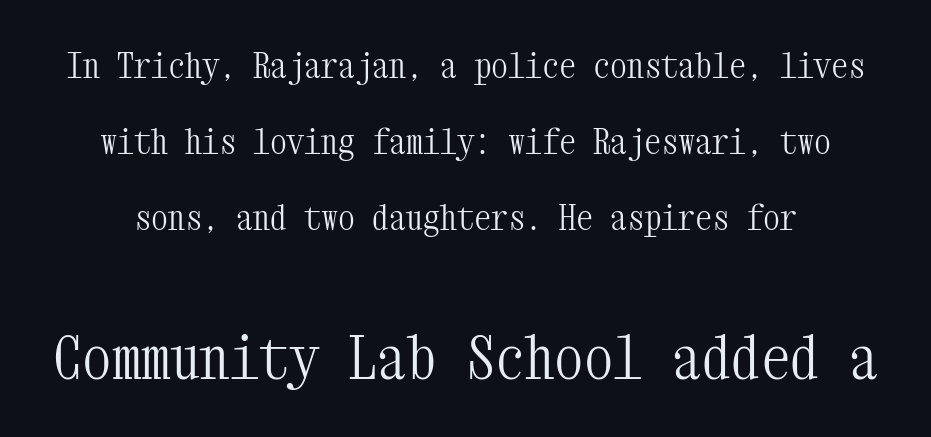
{"serif": "yes", "italic": "no", "bold": "no", "weight": "light", "width": "condensed", "stroke_contrast": "medium", "x_height": "medium", "monospaced": "yes", "underline": "no", "line_spacing": "loose", "line_spacing_ratio": 2.24, "letter_spacing": "normal", "letter_spacing_em": 0.0, "larger_block": "second", "size_ratio": 1.74, "glyph_px": 59}
